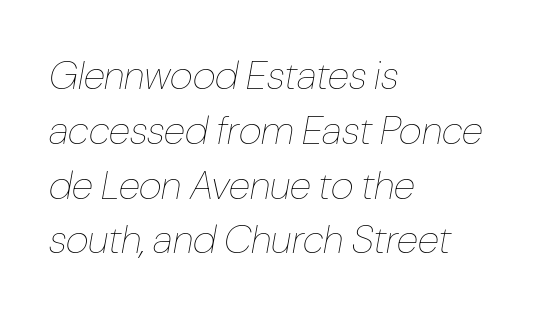
The image shows 40 px thin, condensed type, italic (leaning right); set left-aligned, normal line spacing (1.37x), normal letter spacing, not underlined; low stroke contrast and a medium x-height.
